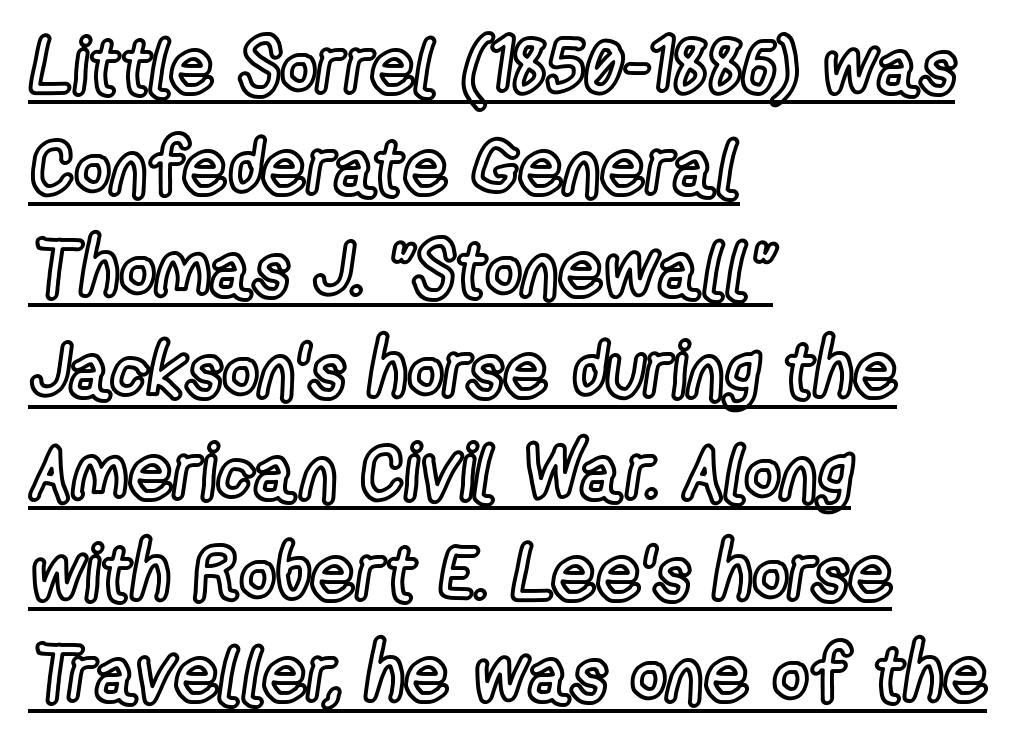
The image shows 78 px condensed type; set left-aligned, normal line spacing (1.3x), normal letter spacing, underlined; a medium x-height.
